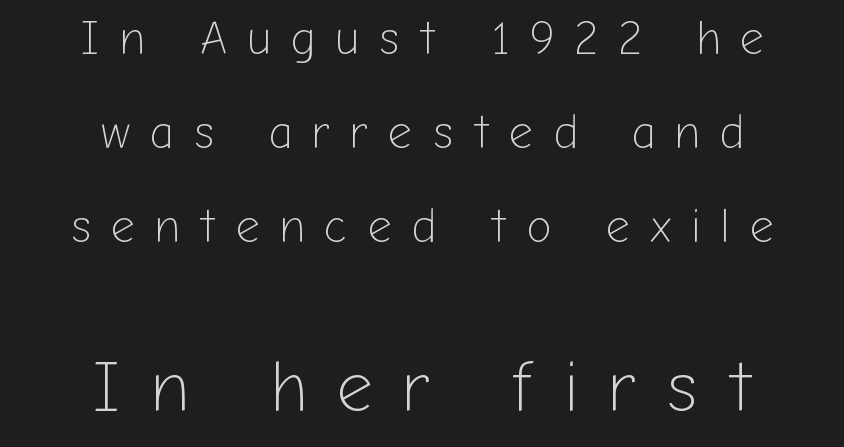
The image shows 71 px light sans-serif type, upright; set centered, loose line spacing (2.0x), unusually wide letter spacing (+0.42 em), not underlined; the second (bottom) block is 1.51x larger; low stroke contrast and a medium x-height.
